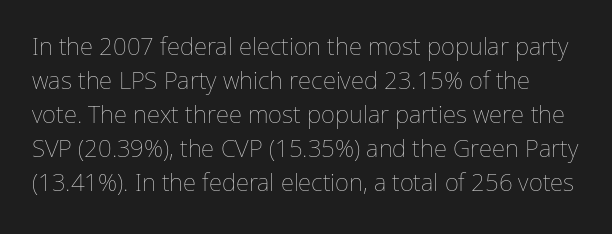
The image shows 24 px text type, upright; set normal line spacing (1.42x), normal letter spacing, not underlined.
